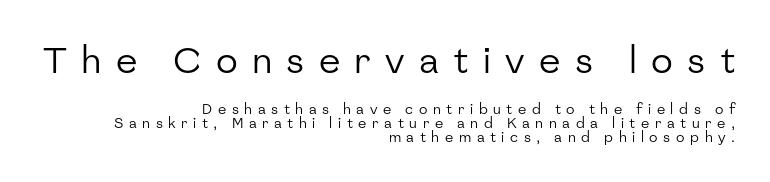
{"serif": "no", "italic": "no", "bold": "no", "weight": "regular", "width": "normal", "stroke_contrast": "low", "x_height": "medium", "monospaced": "no", "underline": "no", "align": "right", "line_spacing": "tight", "line_spacing_ratio": 0.98, "letter_spacing": "wide", "letter_spacing_em": 0.4, "larger_block": "first", "size_ratio": 2.57, "glyph_px": 36}
